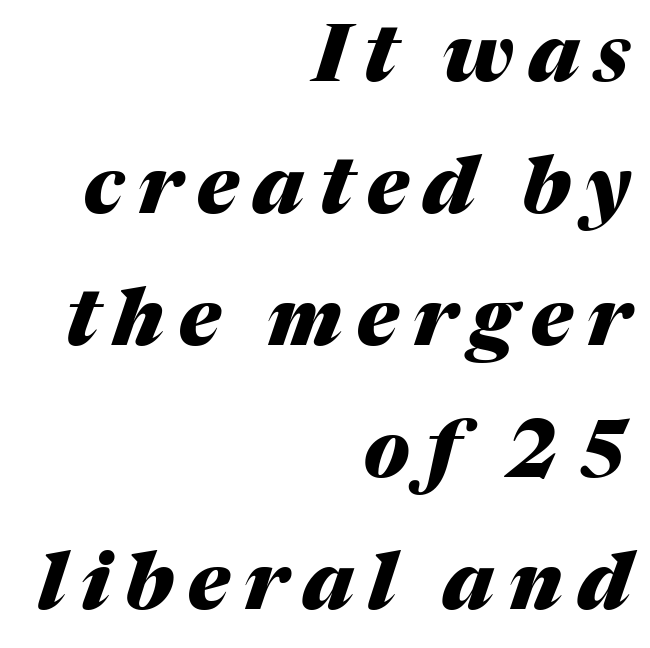
The image shows 79 px heavy type, italic (leaning right); set right-aligned, normal line spacing (1.67x), not underlined; medium stroke contrast and a medium x-height.
